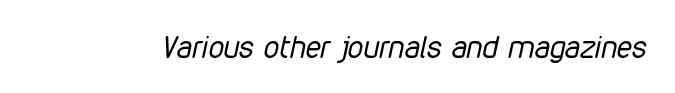
The weight would be labelled regular, book, light, or lighter still. This sample uses plain, unmodified letter spacing. Lines of text with bare space underneath. Looks like regular typesetting: each glyph gets only the width it needs.
